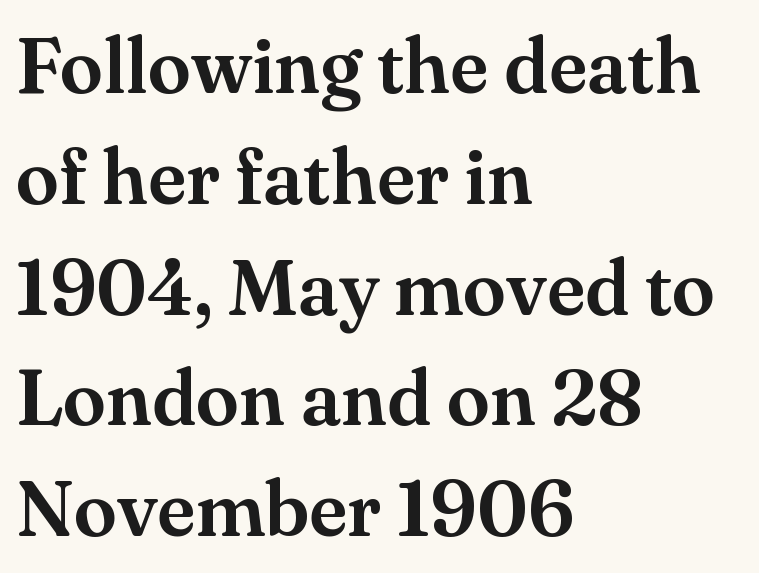
Q: Is the text italic (slanted)? A: No, it is upright.
Q: Is the typeface a serif or a sans-serif typeface? A: Serif.
Q: Is the text underlined? A: No.
Q: How is the paragraph aligned? A: Left-aligned.
Q: Is the spacing between letters normal or unusually wide? A: Normal.
Q: Is the spacing between lines tight, normal or loose? A: Normal.
Q: Width (condensed, normal, or wide)? A: Normal.
Q: Stroke contrast? A: Medium.
Q: x-height? A: Small.
Q: Monospaced? A: No.
